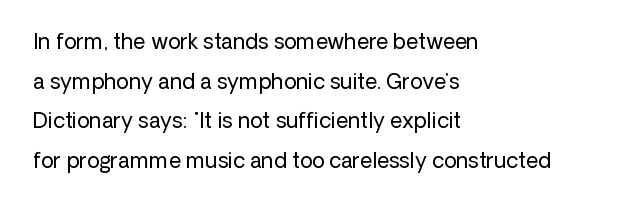
{"italic": "no", "bold": "no", "underline": "no", "align": "left", "line_spacing_ratio": 1.89, "letter_spacing": "normal", "letter_spacing_em": 0.0, "glyph_px": 21}
